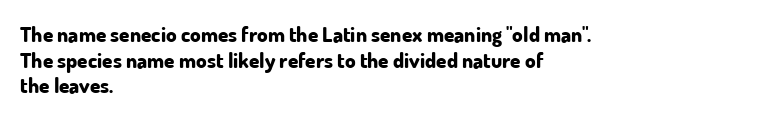
Is there any slant? The stems are plumb. The zone under the glyphs is completely vacant. Caption: bold face, heavy strokes. Each word holds together tightly as a unit, with standard inter-letter gaps. Does the copy run flush right? No — it runs flush left.
